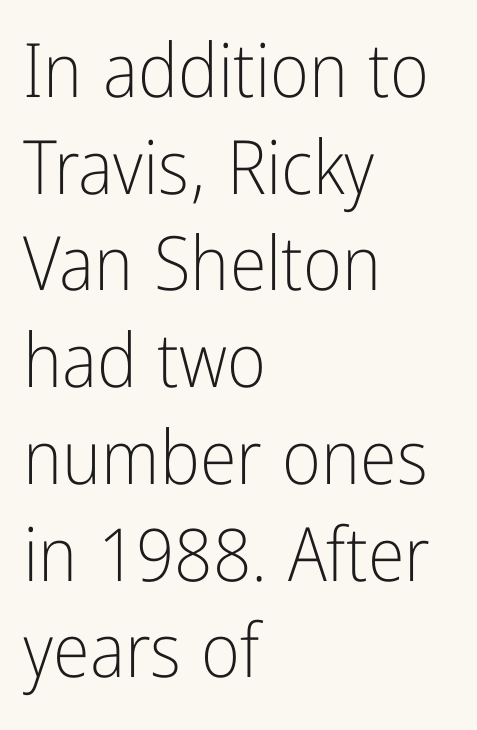
Spacing verdict: proportional, widths tailored to each character. The typesetting does not lean heavy: it is not bold. A classic flush-left, rag-right setting is used for this passage. This sample uses an upright cut, with every glyph sitting square on the baseline. Students, note that the glyphs here touch the page at normal intervals.
